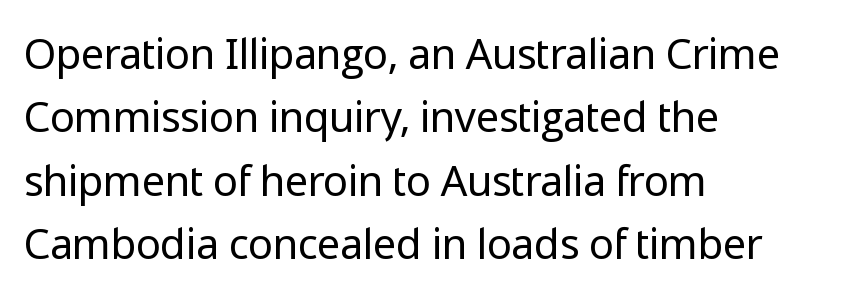
Q: Is the text bold? A: No.
Q: Is the text italic (slanted)? A: No, it is upright.
Q: Is the typeface a serif or a sans-serif typeface? A: Sans-serif.
Q: Is the text underlined? A: No.
Q: How is the paragraph aligned? A: Left-aligned.
Q: Is the spacing between letters normal or unusually wide? A: Normal.
Q: Is the spacing between lines tight, normal or loose? A: Normal.
Q: Width (condensed, normal, or wide)? A: Normal.
Q: Stroke contrast? A: Low.
Q: x-height? A: Medium.
Q: Monospaced? A: No.
